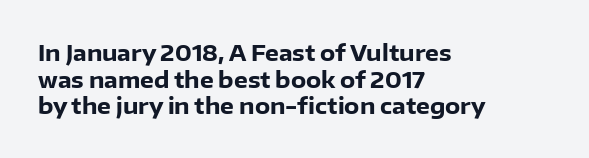
Q: Is the text bold? A: Yes.
Q: Is the text italic (slanted)? A: No, it is upright.
Q: Is the text underlined? A: No.
Q: How is the paragraph aligned? A: Left-aligned.
Q: Is the spacing between letters normal or unusually wide? A: Normal.
